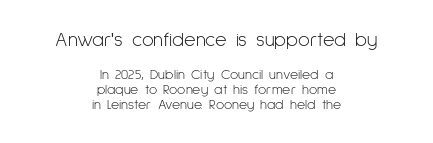
The image shows 20 px text type, upright; set centered, tight line spacing (1.07x), normal letter spacing, not underlined; the first (top) block is 1.43x larger.
